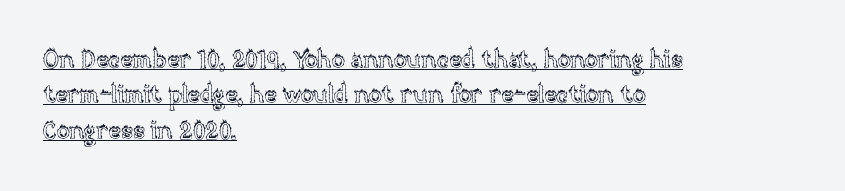
The image shows 24 px text type, upright; set left-aligned, normal line spacing (1.47x), normal letter spacing, underlined.
